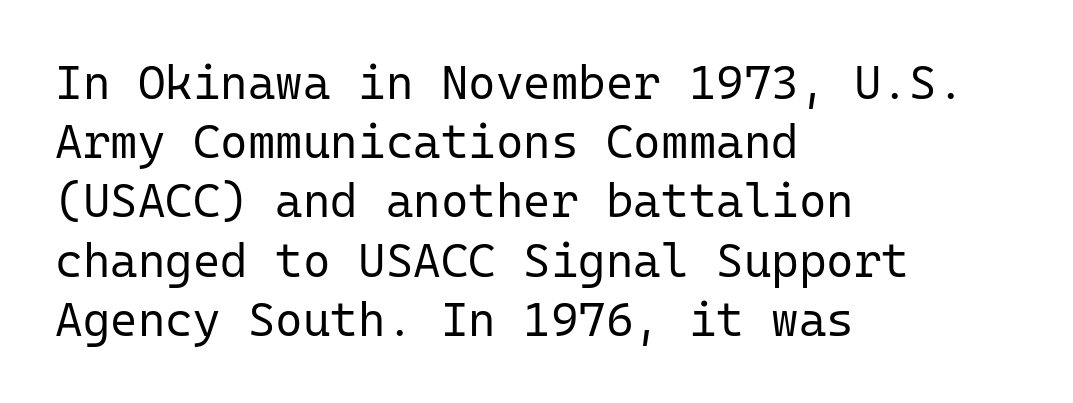
The designer left line spacing at the default. The strokes carry an ordinary text weight at most. Quick note: not italic, upright. The typeface chosen for these lines omits serifs.
